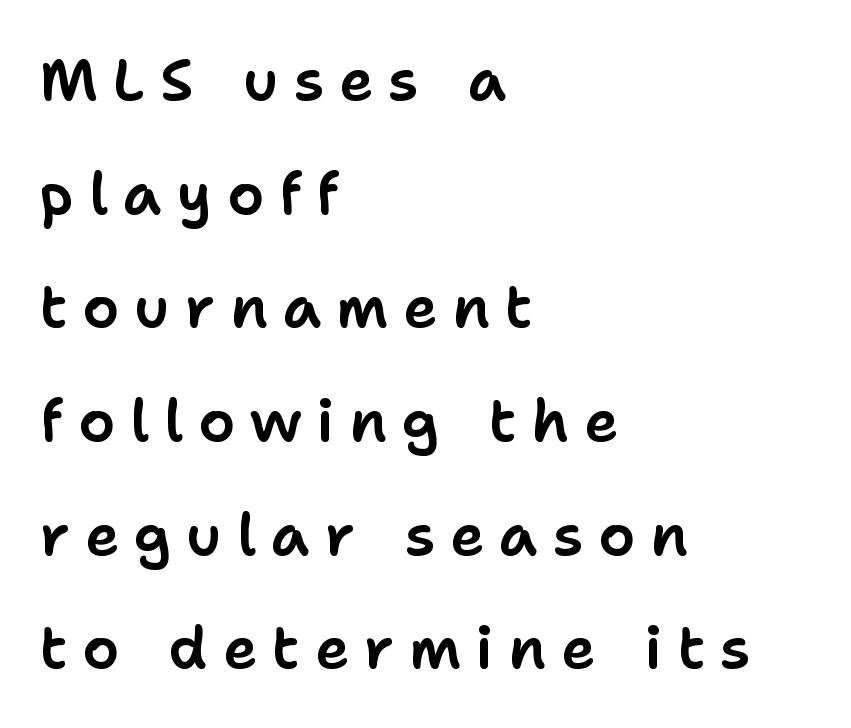
Varying glyph widths throughout — classic text-font behaviour. Words appear elongated and porous because spacing is wide. Ordinary non-slanted type is in use. The passage shown is typeset with a sans-serif family. Leading: increased.
